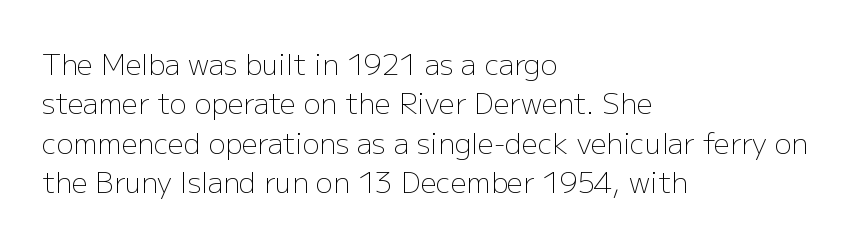
The image shows 28 px light sans-serif type, upright; set left-aligned, normal line spacing (1.41x), normal letter spacing, not underlined; low stroke contrast and a medium x-height.
